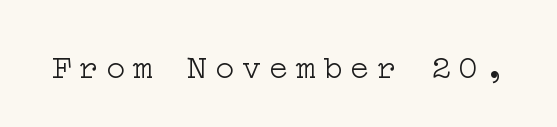
The image shows 33 px light, wide serif type, upright; set unusually wide letter spacing (+0.22 em), not underlined; low stroke contrast and a medium x-height.
